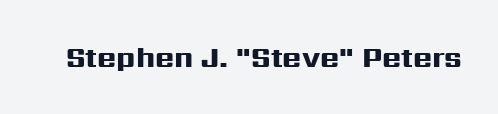
{"serif": "no", "italic": "no", "bold": "yes", "weight": "heavy", "width": "wide", "stroke_contrast": "high", "x_height": "medium", "monospaced": "no", "underline": "no", "letter_spacing": "normal", "letter_spacing_em": 0.0, "glyph_px": 29}
